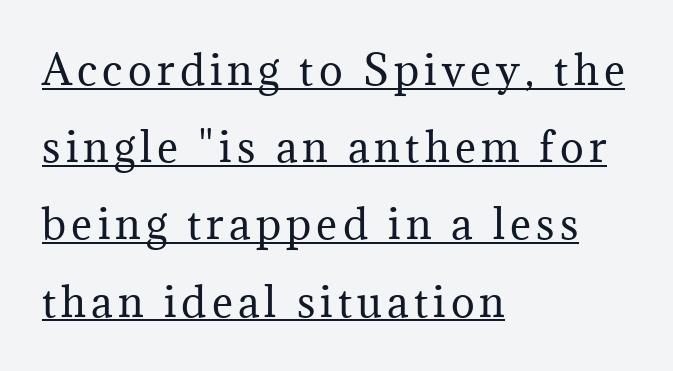
The image shows 40 px regular-weight serif type, upright; set left-aligned, loose line spacing (1.93x), underlined; medium stroke contrast and a medium x-height.
